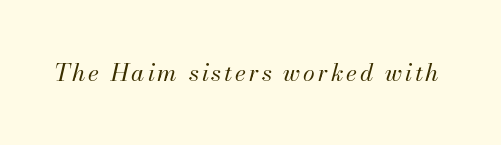
{"italic": "yes", "lean": "right", "slant_degrees": 13, "bold": "no", "underline": "no", "glyph_px": 24}
